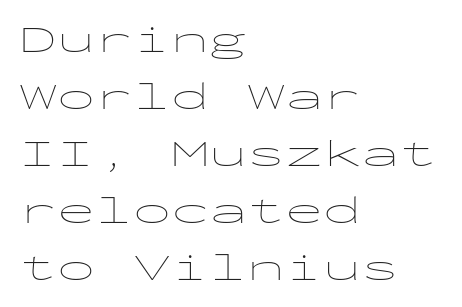
The image shows 38 px thin, wide sans-serif type, upright, monospaced; set left-aligned, normal line spacing (1.5x), normal letter spacing, not underlined; low stroke contrast and a medium x-height.
